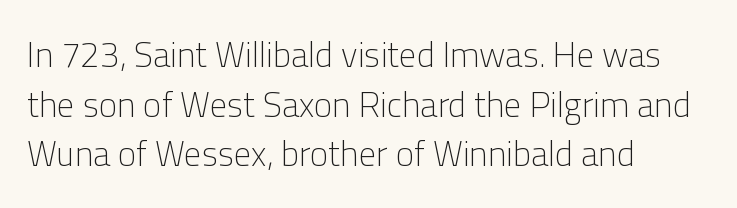
The image shows 35 px light sans-serif type, upright; set left-aligned, normal line spacing (1.42x), normal letter spacing, not underlined; low stroke contrast and a medium x-height.
